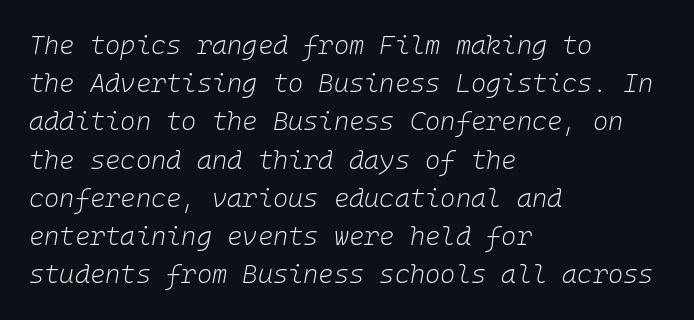
{"italic": "yes", "lean": "right", "slant_degrees": 10, "bold": "no", "underline": "no", "align": "left", "line_spacing": "normal", "line_spacing_ratio": 1.47, "letter_spacing": "normal", "letter_spacing_em": 0.0, "glyph_px": 26}
